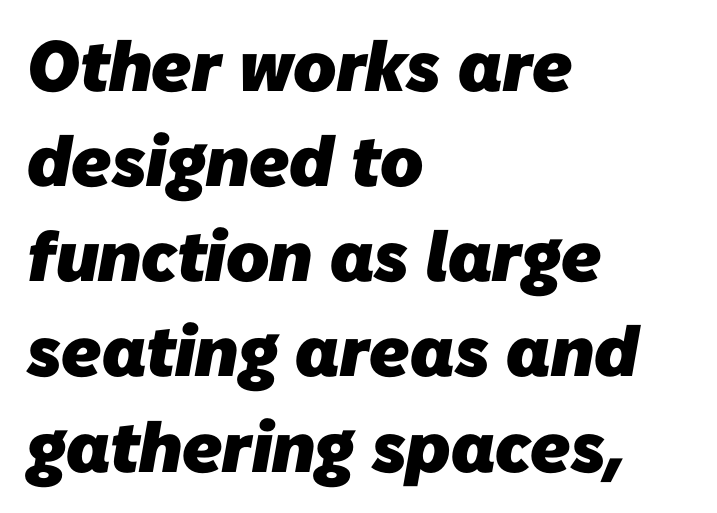
Q: Is the text bold? A: Yes.
Q: Is the typeface a serif or a sans-serif typeface? A: Sans-serif.
Q: Is the text underlined? A: No.
Q: How is the paragraph aligned? A: Left-aligned.
Q: Is the spacing between letters normal or unusually wide? A: Normal.
Q: Is the spacing between lines tight, normal or loose? A: Normal.
Q: Width (condensed, normal, or wide)? A: Normal.
Q: Stroke contrast? A: Low.
Q: x-height? A: Medium.
Q: Monospaced? A: No.
